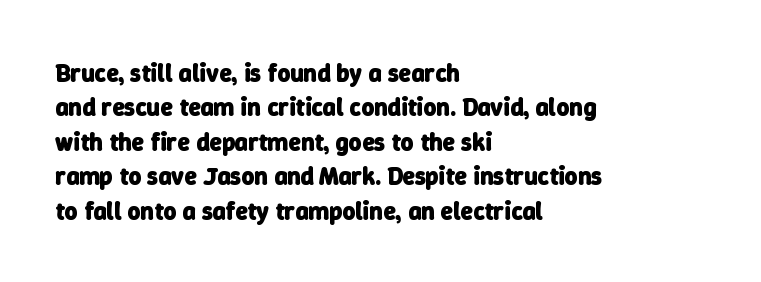
Q: Is the text bold? A: Yes.
Q: Is the text underlined? A: No.
Q: How is the paragraph aligned? A: Left-aligned.
Q: Is the spacing between letters normal or unusually wide? A: Normal.
Q: Is the spacing between lines tight, normal or loose? A: Normal.
